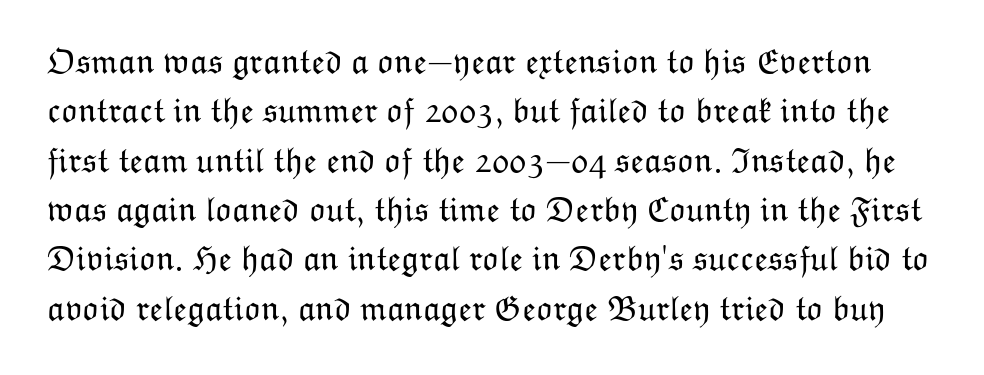
The image shows 35 px light type, upright; set normal line spacing (1.41x), normal letter spacing, not underlined; low stroke contrast and a medium x-height.
